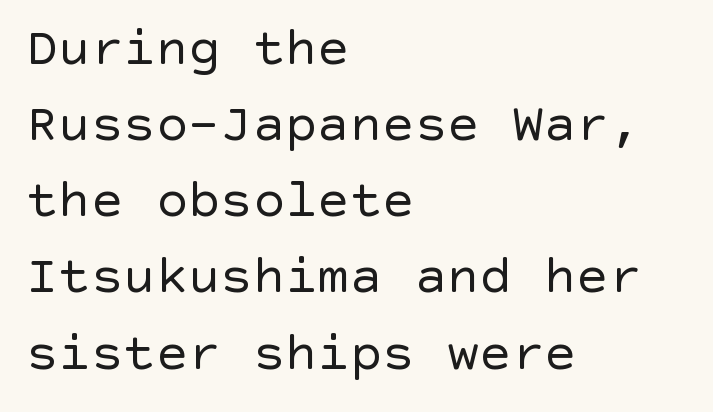
{"serif": "no", "italic": "no", "bold": "no", "weight": "regular", "width": "normal", "x_height": "large", "underline": "no", "align": "left", "line_spacing": "normal", "line_spacing_ratio": 1.41, "letter_spacing": "normal", "letter_spacing_em": 0.0, "glyph_px": 54}
